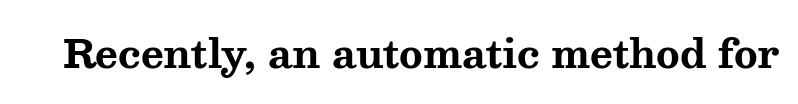
The image shows 39 px bold, wide serif type, upright; set normal letter spacing, not underlined; medium stroke contrast and a medium x-height.
